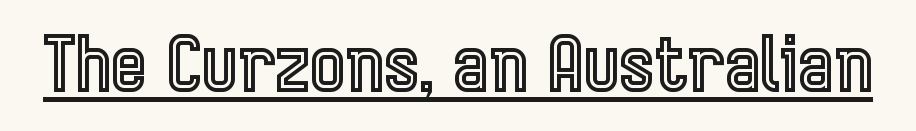
{"italic": "no", "width": "condensed", "x_height": "medium", "monospaced": "no", "underline": "yes", "letter_spacing": "normal", "letter_spacing_em": 0.0, "glyph_px": 76}
